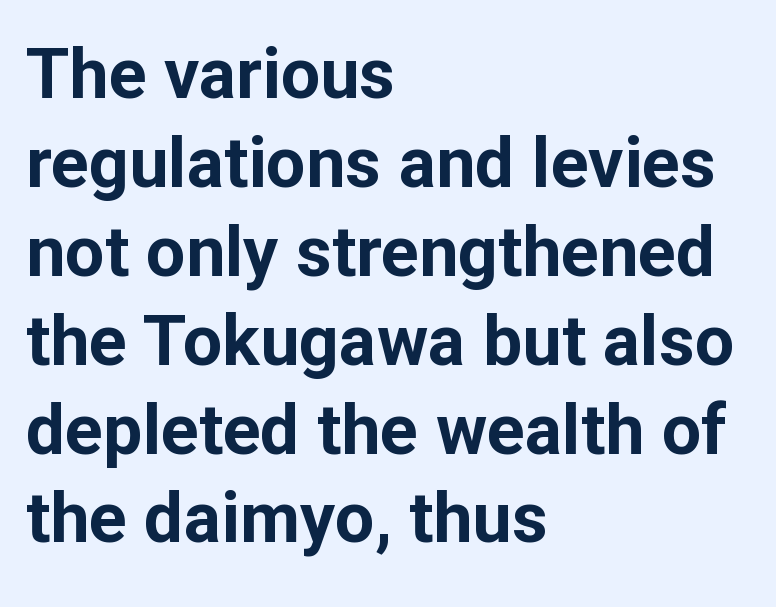
Q: Is the text bold? A: Yes.
Q: Is the text italic (slanted)? A: No, it is upright.
Q: Is the typeface a serif or a sans-serif typeface? A: Sans-serif.
Q: Is the text underlined? A: No.
Q: How is the paragraph aligned? A: Left-aligned.
Q: Is the spacing between letters normal or unusually wide? A: Normal.
Q: Is the spacing between lines tight, normal or loose? A: Normal.
Q: Width (condensed, normal, or wide)? A: Normal.
Q: Stroke contrast? A: Low.
Q: x-height? A: Medium.
Q: Monospaced? A: No.
